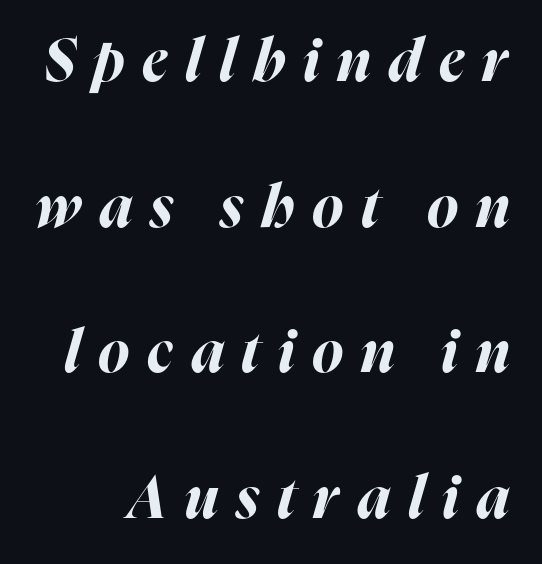
The image shows 59 px bold type, italic (leaning right); set loose line spacing (2.47x), unusually wide letter spacing (+0.3 em), not underlined; high stroke contrast and a medium x-height.
